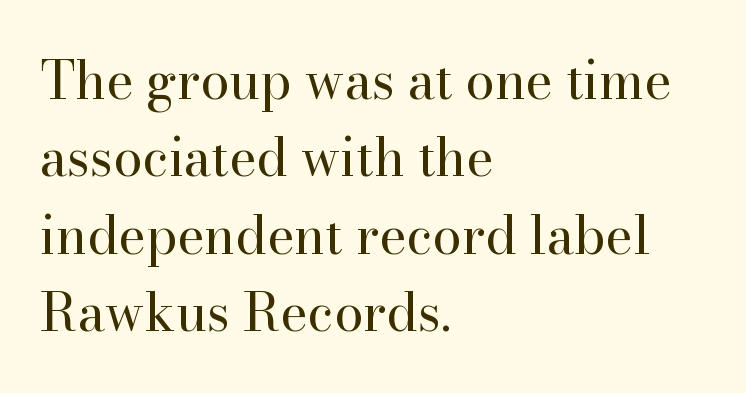
Is this a heavy cut? Hardly; it is regular or lighter. Rule under the text: the space is simply empty. Compared with typical body copy, the letter spacing here is the same. Varying glyph widths throughout — classic text-font behaviour. The font family rendered here belongs to the serif group. This is the regular roman posture of the typeface.
